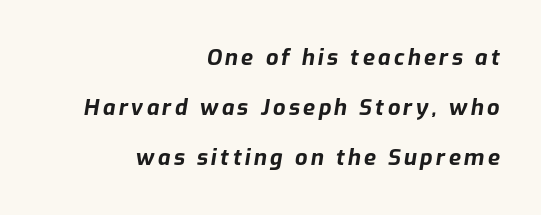
{"italic": "yes", "lean": "right", "slant_degrees": 9, "bold": "yes", "underline": "no", "align": "right", "line_spacing": "loose", "line_spacing_ratio": 2.27, "glyph_px": 22}
